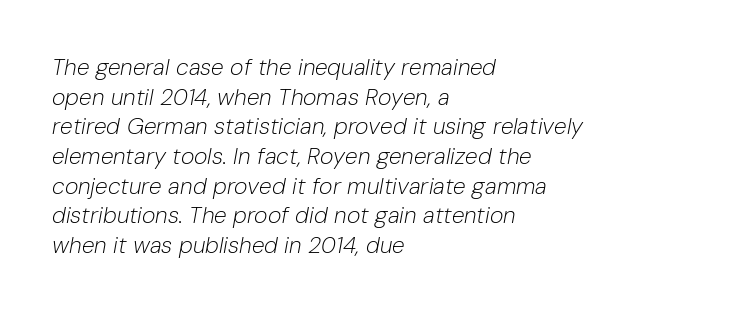
The image shows 23 px text type, italic (leaning right); set left-aligned, normal line spacing (1.29x), normal letter spacing, not underlined.
